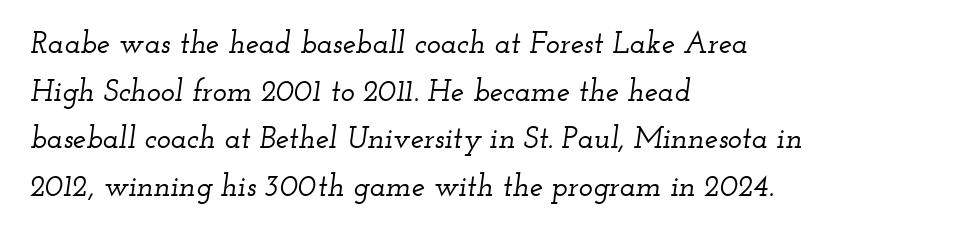
Nobody touched the tracking dial on this one. Honestly, the row spacing looks completely unremarkable. You could not count columns in this text — the font is proportionally spaced. This rendering employs a face with finishing strokes, i.e., a serif.
